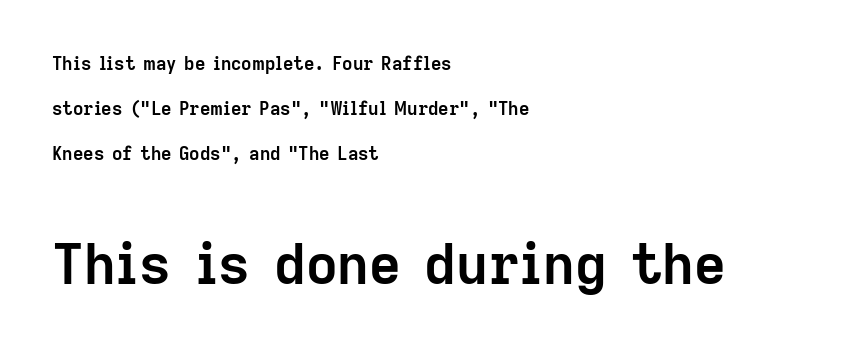
The image shows 55 px semibold sans-serif type, upright; set left-aligned, loose line spacing (2.49x), normal letter spacing, not underlined; the second (bottom) block is 3.06x larger; low stroke contrast and a medium x-height.
